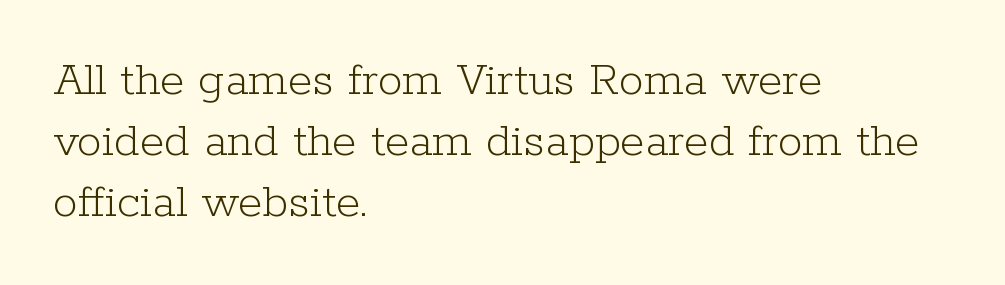
{"serif": "yes", "italic": "no", "bold": "no", "weight": "light", "width": "normal", "stroke_contrast": "low", "x_height": "medium", "monospaced": "no", "underline": "no", "align": "left", "line_spacing_ratio": 1.22, "letter_spacing": "normal", "letter_spacing_em": 0.0, "glyph_px": 50}
